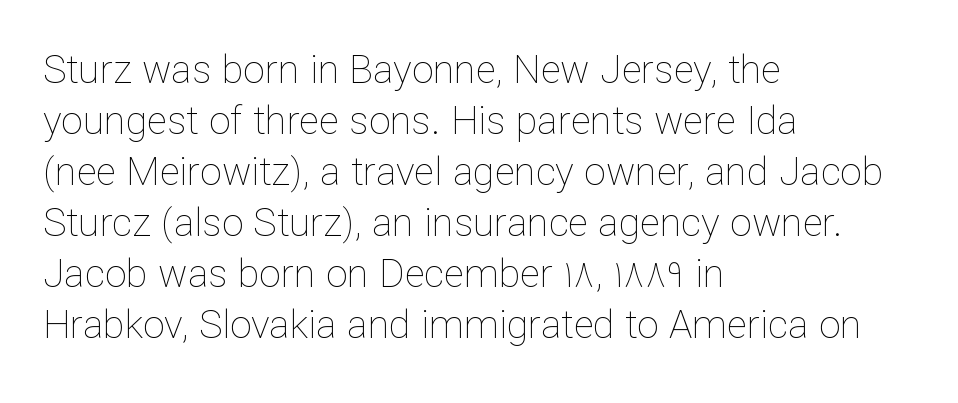
The image shows 39 px thin type, upright; set left-aligned, normal line spacing (1.31x), normal letter spacing, not underlined; low stroke contrast and a medium x-height.
